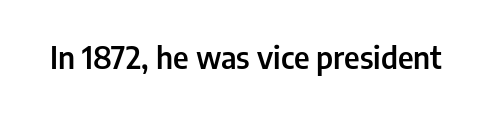
{"serif": "no", "italic": "no", "bold": "semi", "weight": "semibold", "width": "condensed", "stroke_contrast": "low", "x_height": "medium", "monospaced": "no", "underline": "no", "letter_spacing": "normal", "letter_spacing_em": 0.0, "glyph_px": 31}
